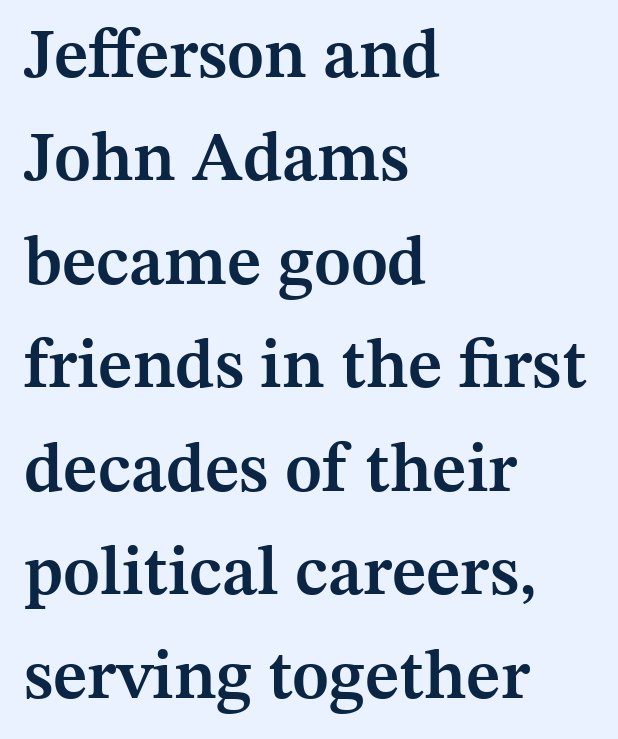
Nope, not italic — everything's standing straight. Reading down the block, your eye returns to a fixed left position each line. Honestly, there is no underline to notice here at all. Words appear dense and cohesive because spacing is normal. A bit beefed up — I'd call it semibold rather than bold. You could not count columns in this text — the font is proportionally spaced.
